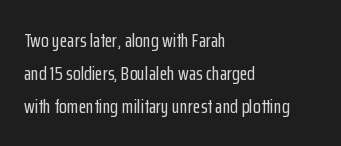
{"italic": "no", "underline": "no", "align": "left", "line_spacing": "normal", "line_spacing_ratio": 1.65, "letter_spacing": "normal", "letter_spacing_em": 0.0, "glyph_px": 20}
